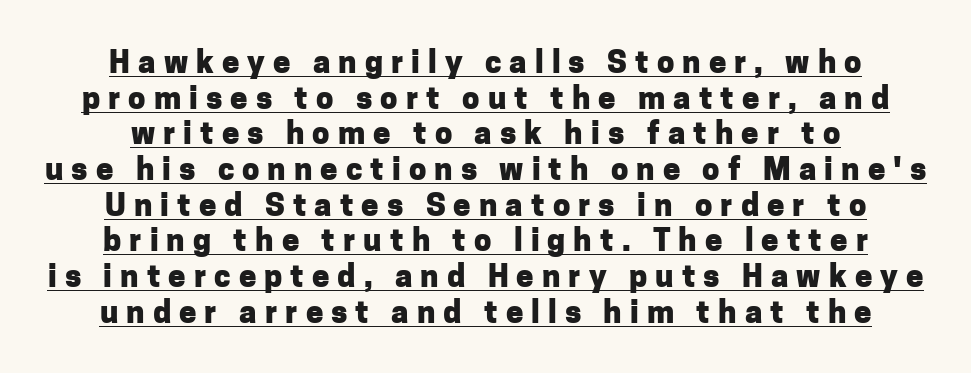
The image shows 31 px heavy sans-serif type, upright; set centered, tight line spacing (1.15x), unusually wide letter spacing (+0.26 em), underlined; low stroke contrast and a medium x-height.
